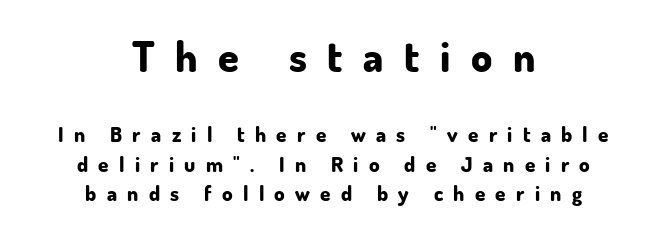
{"serif": "no", "italic": "no", "bold": "yes", "weight": "bold", "width": "normal", "stroke_contrast": "low", "x_height": "small", "monospaced": "no", "underline": "no", "align": "center", "line_spacing": "normal", "line_spacing_ratio": 1.4, "letter_spacing": "wide", "letter_spacing_em": 0.49, "larger_block": "first", "size_ratio": 2.0, "glyph_px": 42}
